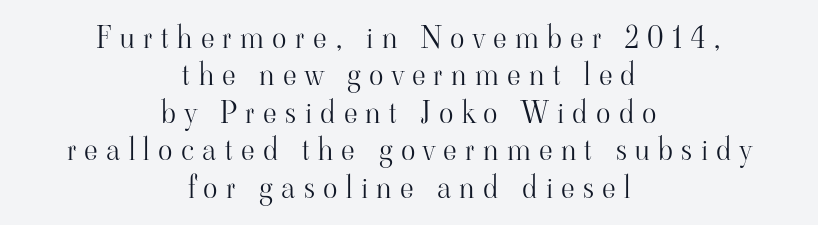
The letters advance in unequal steps, a hallmark of proportional type. This is the regular roman posture of the typeface. Leftover space on each line is divided equally before and after the words. Note: serifs present on the glyphs.
